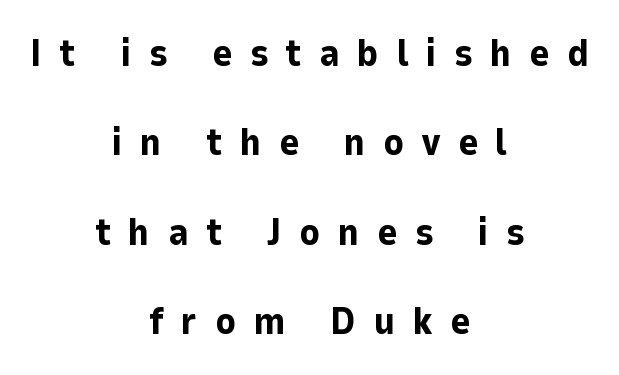
The image shows 38 px bold sans-serif type, upright; set centered, loose line spacing (2.35x), unusually wide letter spacing (+0.46 em), not underlined; low stroke contrast and a medium x-height.
